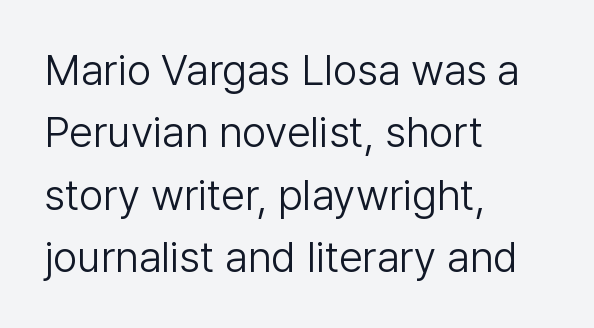
The image shows 43 px light sans-serif type, upright; set left-aligned, normal line spacing (1.45x), normal letter spacing, not underlined; low stroke contrast and a medium x-height.
